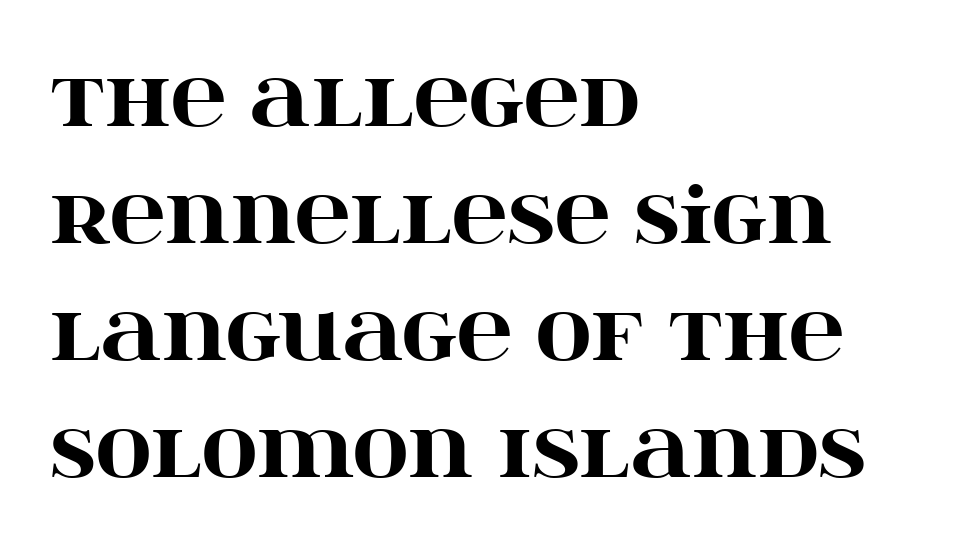
{"serif": "yes", "italic": "no", "bold": "yes", "weight": "heavy", "width": "wide", "stroke_contrast": "high", "x_height": "large", "monospaced": "no", "underline": "no", "align": "left", "line_spacing": "normal", "line_spacing_ratio": 1.52, "letter_spacing": "normal", "letter_spacing_em": 0.0, "glyph_px": 77}
